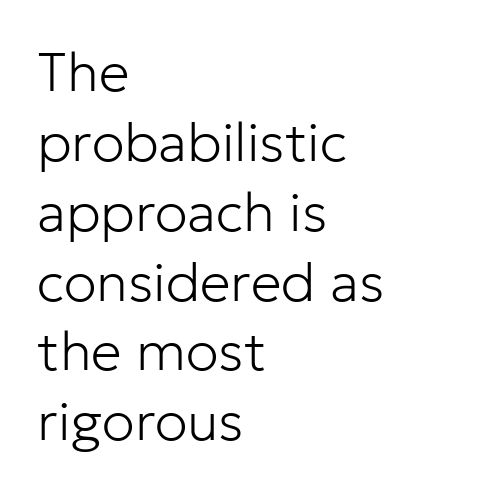
Anything drawn beneath the words? Only blank space. The type is set solid horizontally, with unmodified tracking. Notice how the passage keeps a crisp vertical edge on the left only. Style check: upright.
